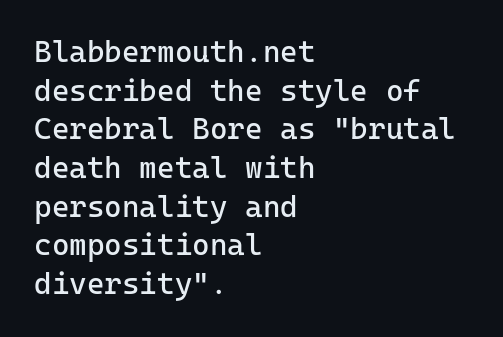
Q: Is the text bold? A: No.
Q: Is the text italic (slanted)? A: No, it is upright.
Q: Is the typeface a serif or a sans-serif typeface? A: Sans-serif.
Q: Is the text underlined? A: No.
Q: How is the paragraph aligned? A: Left-aligned.
Q: Is the spacing between letters normal or unusually wide? A: Normal.
Q: Is the spacing between lines tight, normal or loose? A: Normal.
Q: Width (condensed, normal, or wide)? A: Normal.
Q: Stroke contrast? A: Low.
Q: x-height? A: Medium.
